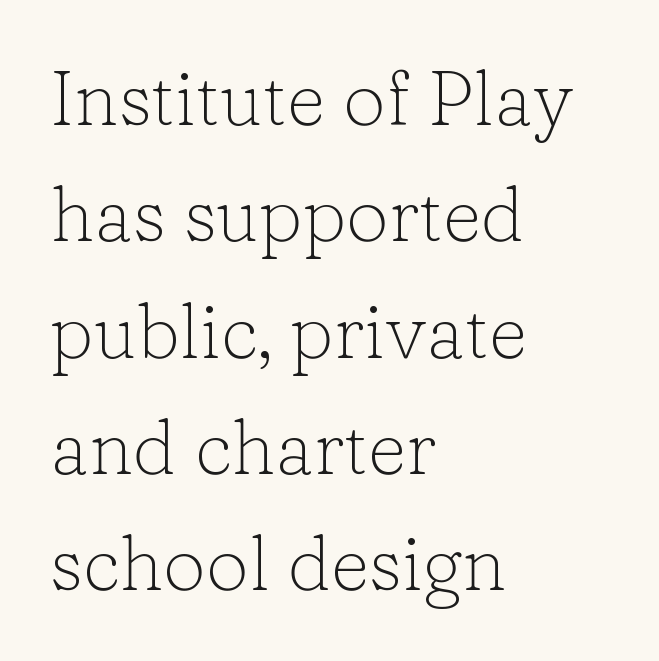
The line texture is even and compact thanks to regular tracking. Anything drawn beneath the words? Only blank space. The rendering anchors every line to the left-hand side. No extra ink here — the face is not bold.
